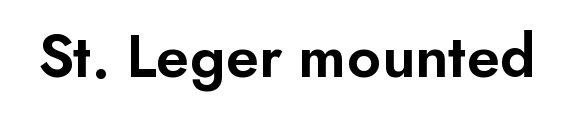
Q: Is the text bold? A: Semi-bold.
Q: Is the text italic (slanted)? A: No, it is upright.
Q: Is the typeface a serif or a sans-serif typeface? A: Sans-serif.
Q: Is the text underlined? A: No.
Q: Is the spacing between letters normal or unusually wide? A: Normal.
Q: Width (condensed, normal, or wide)? A: Normal.
Q: Stroke contrast? A: Low.
Q: x-height? A: Small.
Q: Monospaced? A: No.
